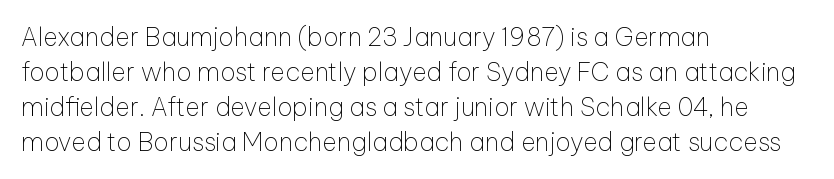
The image shows 25 px text type, upright; set left-aligned, normal line spacing (1.4x), normal letter spacing, not underlined.
